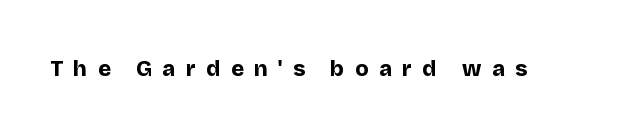
Inter-character spacing is expanded well beyond the font's built-in metrics. Ordinary non-slanted type is in use. Anything drawn beneath the words? Only blank space. Compared with an ordinary text face, these strokes are far heavier — a full bold.
